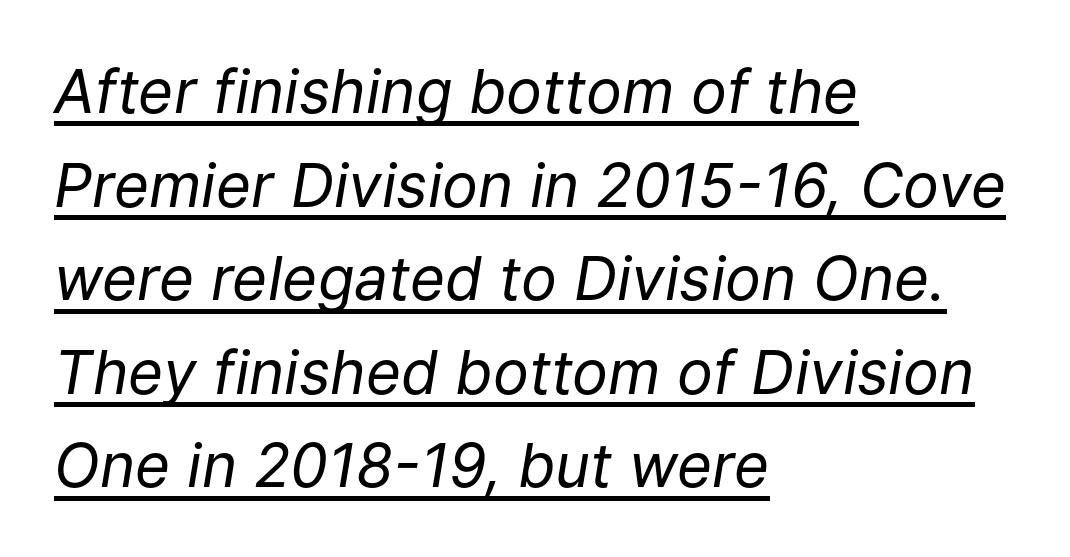
The image shows 60 px regular-weight type, italic (leaning right); set left-aligned, normal line spacing (1.56x), normal letter spacing, underlined; low stroke contrast and a medium x-height.
